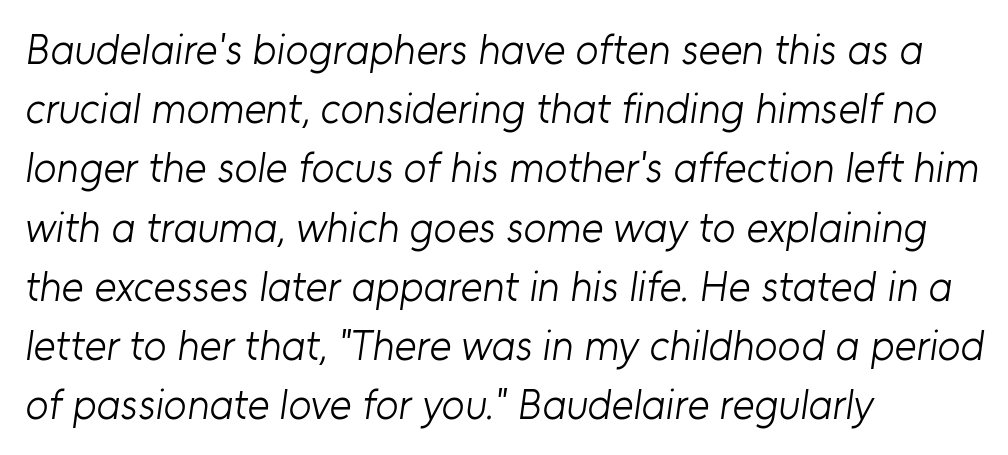
{"serif": "no", "bold": "no", "weight": "light", "width": "normal", "stroke_contrast": "low", "x_height": "medium", "monospaced": "no", "underline": "no", "align": "left", "line_spacing": "normal", "line_spacing_ratio": 1.41, "letter_spacing": "normal", "letter_spacing_em": 0.0, "glyph_px": 42}
